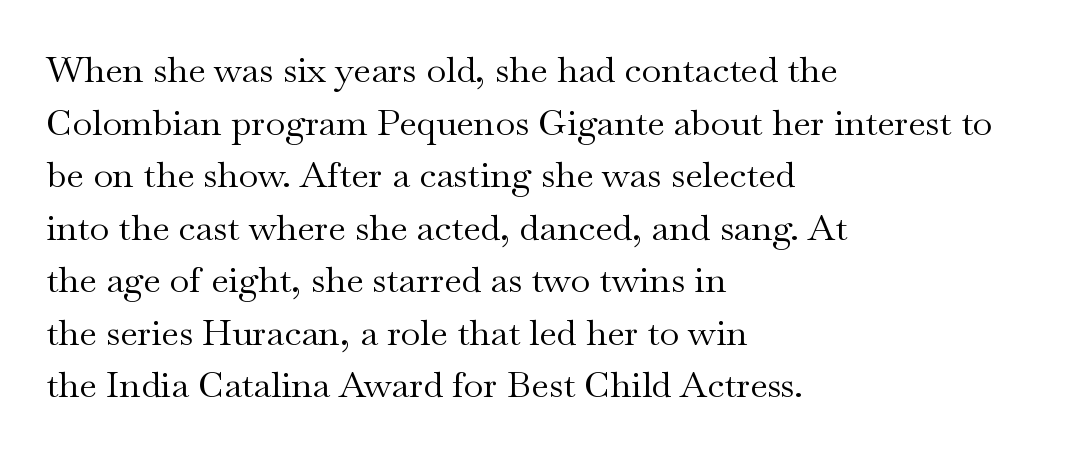
Each new line begins a customary step beneath the previous one. Nothing unusual about the tracking: characters are spaced as the font intends. The gap between lines stays unmarked. Posture: straight, roman, zero tilt. Left-aligned paragraph, ragged on the right.
